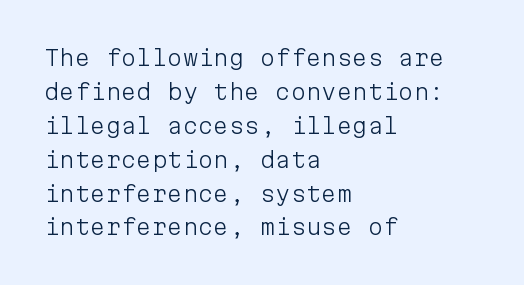
Q: Is the text bold? A: No.
Q: Is the text italic (slanted)? A: No, it is upright.
Q: Is the text underlined? A: No.
Q: How is the paragraph aligned? A: Left-aligned.
Q: Is the spacing between letters normal or unusually wide? A: Normal.
Q: Is the spacing between lines tight, normal or loose? A: Normal.
